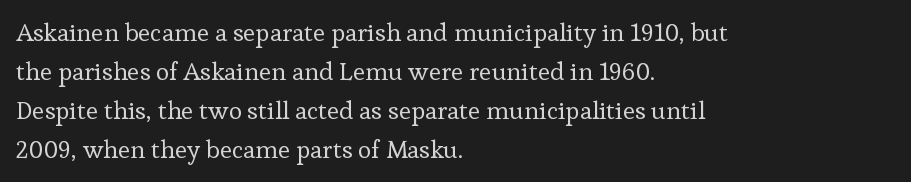
The space between consecutive lines is moderate. In terms of letterspacing, this is plain default setting. This rendering features lettering with no underline. Is the stroke heavy? The answer is a plain regular-or-lighter.
